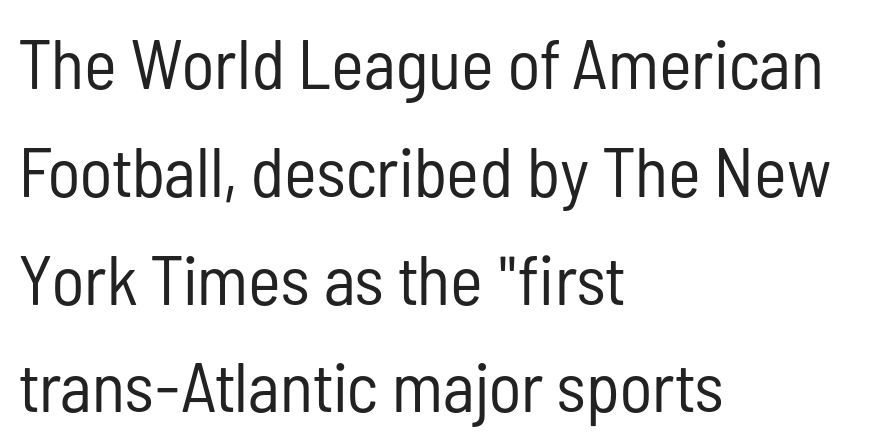
The face used here is proportionally spaced, like ordinary book or web type. The space beneath each line is pristine and unruled. Type style note: lacks serifs. Inter-character spacing is left at the font's built-in metrics. Is there any slant? The stems are plumb.
